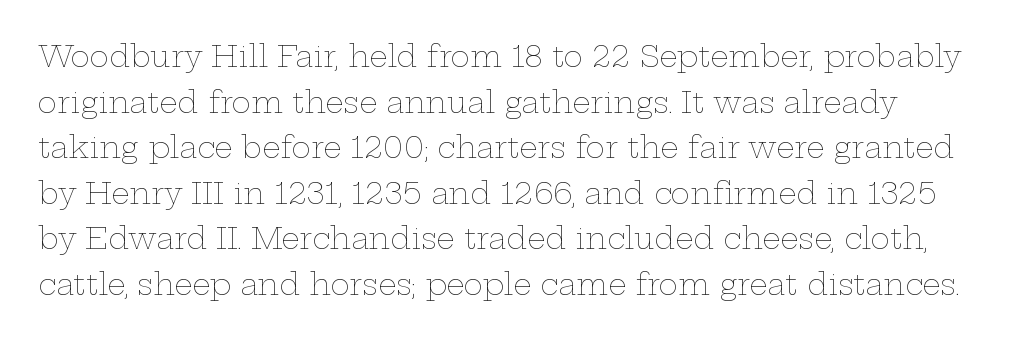
{"italic": "no", "bold": "no", "weight": "thin", "width": "wide", "stroke_contrast": "low", "x_height": "medium", "monospaced": "no", "underline": "no", "line_spacing": "normal", "line_spacing_ratio": 1.57, "letter_spacing": "normal", "letter_spacing_em": 0.0, "glyph_px": 29}
